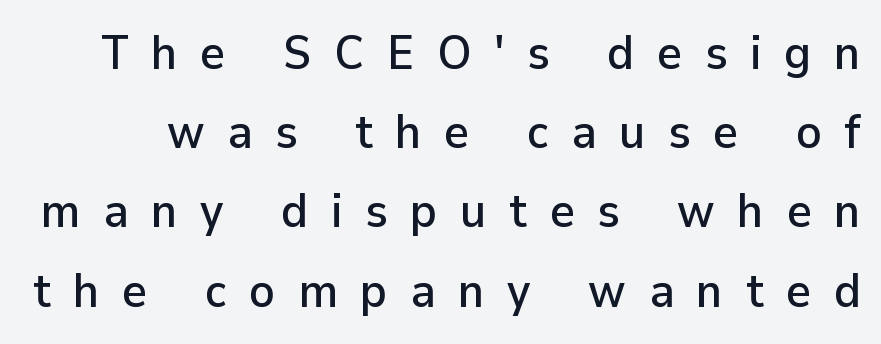
The image shows 48 px sans-serif type, upright; set normal line spacing (1.65x), unusually wide letter spacing (+0.47 em), not underlined; low stroke contrast and a medium x-height.
